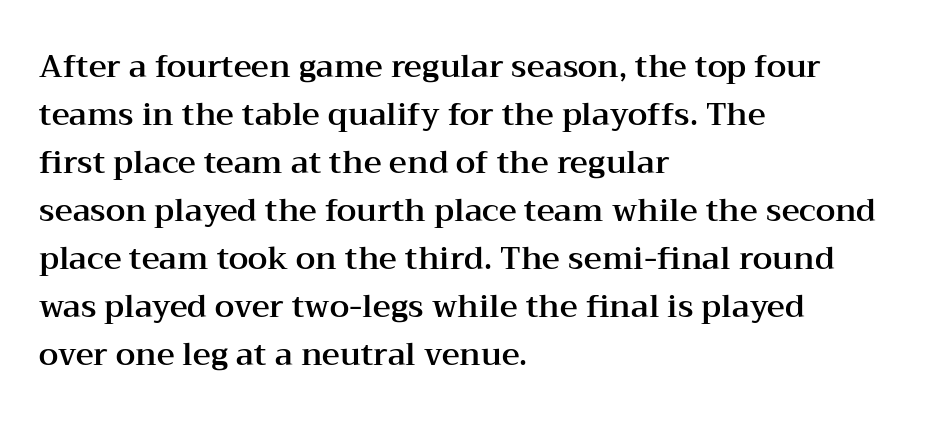
{"serif": "yes", "italic": "no", "width": "wide", "stroke_contrast": "medium", "x_height": "medium", "monospaced": "no", "underline": "no", "align": "left", "line_spacing": "normal", "line_spacing_ratio": 1.55, "letter_spacing": "normal", "letter_spacing_em": 0.0, "glyph_px": 31}
